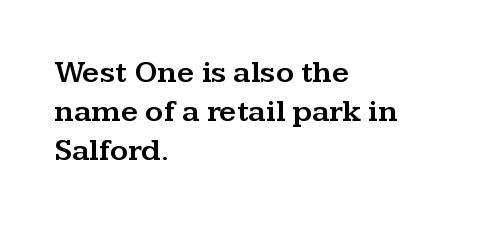
Q: Is the text italic (slanted)? A: No, it is upright.
Q: Is the typeface a serif or a sans-serif typeface? A: Serif.
Q: Is the text underlined? A: No.
Q: How is the paragraph aligned? A: Left-aligned.
Q: Is the spacing between letters normal or unusually wide? A: Normal.
Q: Is the spacing between lines tight, normal or loose? A: Normal.
Q: Width (condensed, normal, or wide)? A: Wide.
Q: Stroke contrast? A: Medium.
Q: x-height? A: Medium.
Q: Monospaced? A: No.
